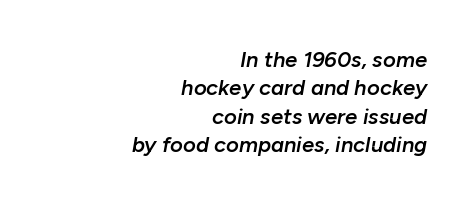
{"italic": "yes", "lean": "right", "slant_degrees": 10, "bold": "semi", "underline": "no", "align": "right", "line_spacing": "normal", "line_spacing_ratio": 1.29, "letter_spacing": "normal", "letter_spacing_em": 0.0, "glyph_px": 22}
